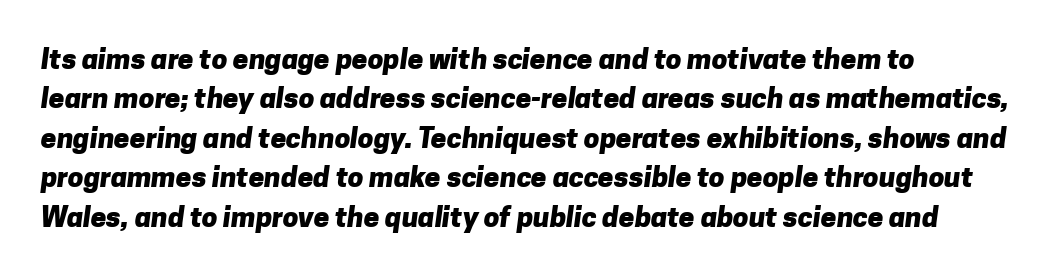
Descenders are the only things crossing below the line. The passage shown is typed in a proportional face where columns would drift. Typographic density is high because the face is bold. The gaps between neighbouring characters are ordinary and unremarkable. The rows are spaced the way most documents space them.
